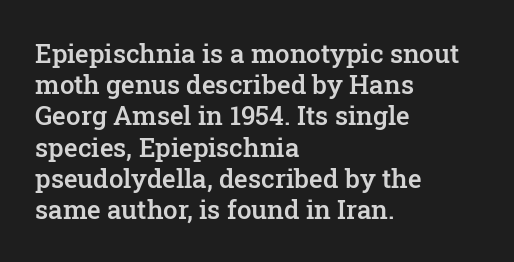
One-word summary of the alignment: left. Anything drawn beneath the words? Only blank space. Style check: upright. Each word holds together tightly as a unit, with standard inter-letter gaps. A semibold gives these letters moderate extra thickness, short of bold.
